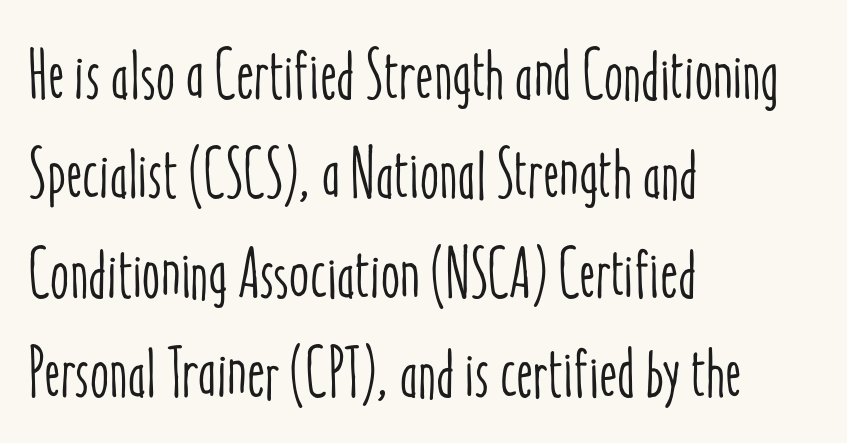
Visually the block forms a straight wall on the left and a jagged coastline on the right. Each word holds together tightly as a unit, with standard inter-letter gaps. Here the designer chose a conventional face with non-uniform glyph widths. The lines sit at an ordinary, default distance from one another.
